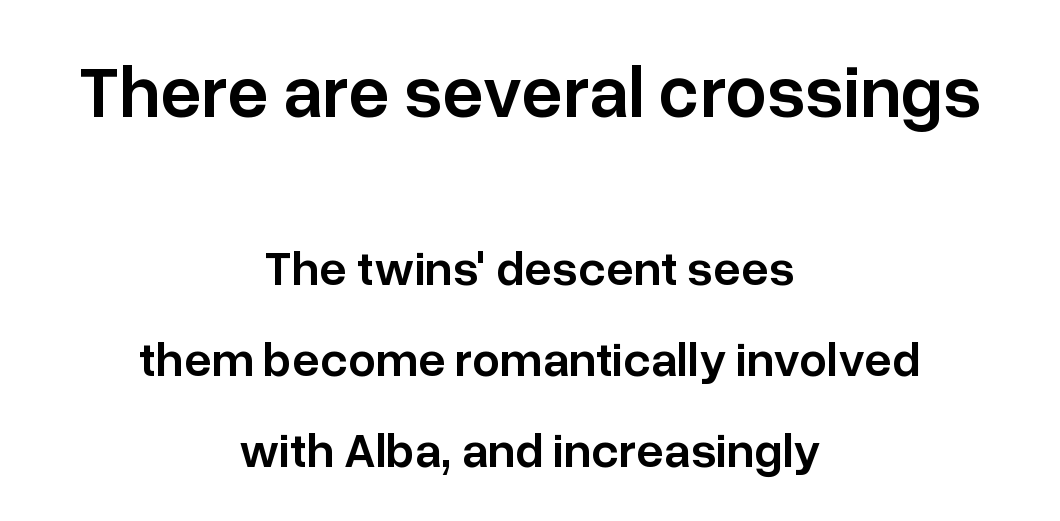
{"serif": "no", "italic": "no", "bold": "semi", "weight": "semibold", "width": "normal", "stroke_contrast": "low", "x_height": "medium", "monospaced": "no", "underline": "no", "align": "center", "line_spacing_ratio": 1.85, "letter_spacing": "normal", "letter_spacing_em": 0.0, "larger_block": "first", "size_ratio": 1.49, "glyph_px": 73}
